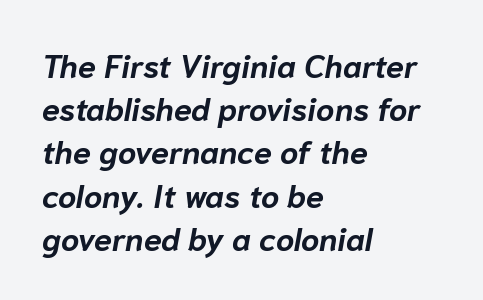
Italic: yes, the glyphs are oblique. The paragraph shown leans on its left margin. Looks like regular typesetting: each glyph gets only the width it needs. Caption: bold face, heavy strokes. Vertical spacing — default.
